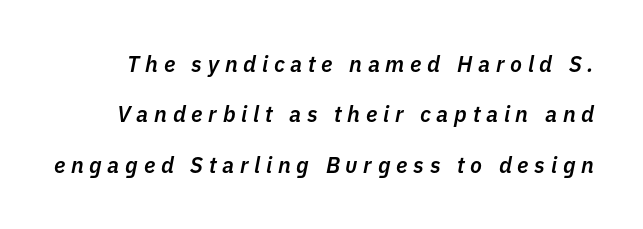
Q: Is the text bold? A: Semi-bold.
Q: Is the text italic (slanted)? A: Yes, it leans right by about 11 degrees.
Q: Is the text underlined? A: No.
Q: Is the spacing between letters normal or unusually wide? A: Unusually wide.
Q: Is the spacing between lines tight, normal or loose? A: Loose.
